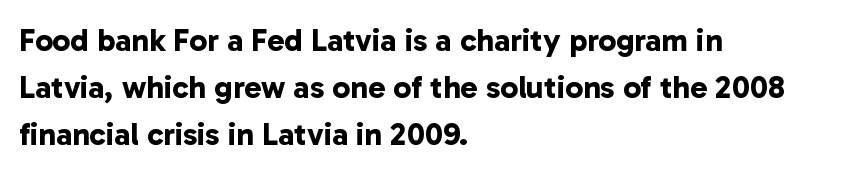
The image shows 32 px bold sans-serif type; set left-aligned, normal line spacing (1.47x), normal letter spacing, not underlined; low stroke contrast and a medium x-height.
